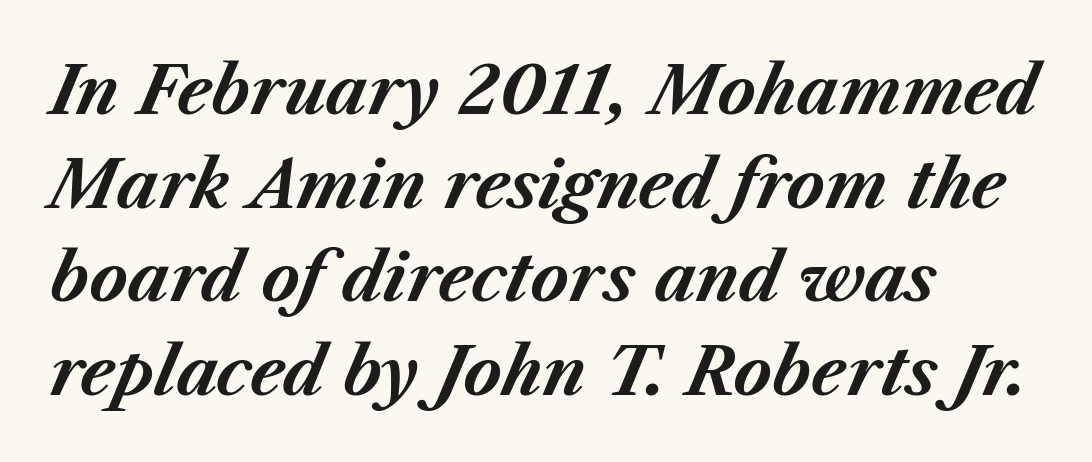
The image shows 65 px bold type, italic (leaning right); set left-aligned, normal line spacing (1.44x), normal letter spacing, not underlined; medium stroke contrast and a medium x-height.
